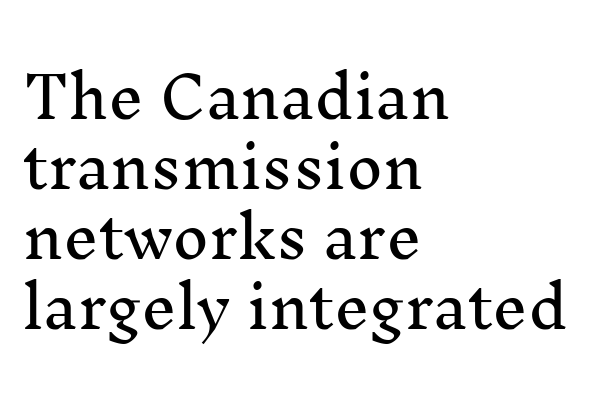
Q: Is the text italic (slanted)? A: No, it is upright.
Q: Is the typeface a serif or a sans-serif typeface? A: Serif.
Q: Is the text underlined? A: No.
Q: How is the paragraph aligned? A: Left-aligned.
Q: Is the spacing between letters normal or unusually wide? A: Normal.
Q: Is the spacing between lines tight, normal or loose? A: Normal.
Q: Width (condensed, normal, or wide)? A: Normal.
Q: Stroke contrast? A: Medium.
Q: x-height? A: Medium.
Q: Monospaced? A: No.
